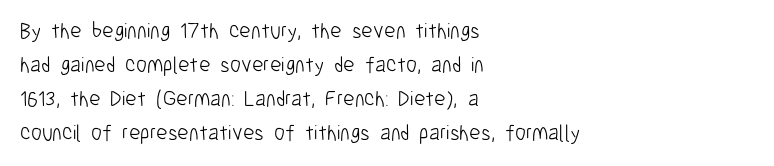
Q: Is the text bold? A: No.
Q: Is the text italic (slanted)? A: No, it is upright.
Q: Is the text underlined? A: No.
Q: How is the paragraph aligned? A: Left-aligned.
Q: Is the spacing between letters normal or unusually wide? A: Normal.
Q: Is the spacing between lines tight, normal or loose? A: Normal.
